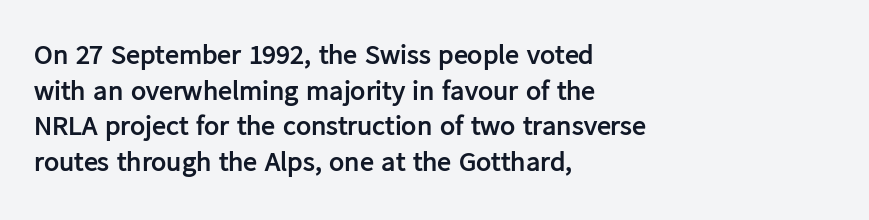
The image shows 28 px semibold sans-serif type, upright; set left-aligned, normal line spacing (1.27x), normal letter spacing, not underlined; low stroke contrast and a medium x-height.
